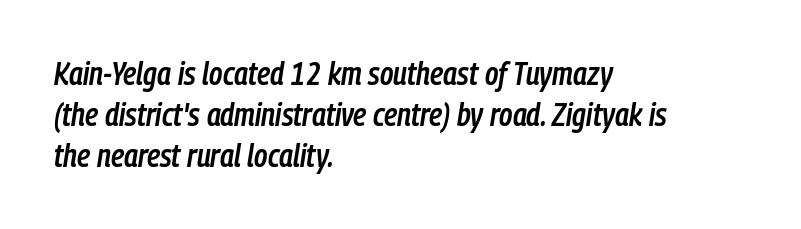
In terms of letterspacing, this is plain default setting. The block of text has a typical density, with ordinary space between rows. This is moderately heavy type, rendered in semibold. Decoration check: the copy has no underline.
